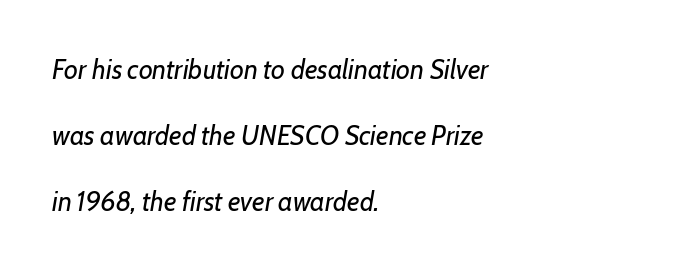
The image shows 27 px text type, italic (leaning right); set left-aligned, loose line spacing (2.45x), normal letter spacing, not underlined.
